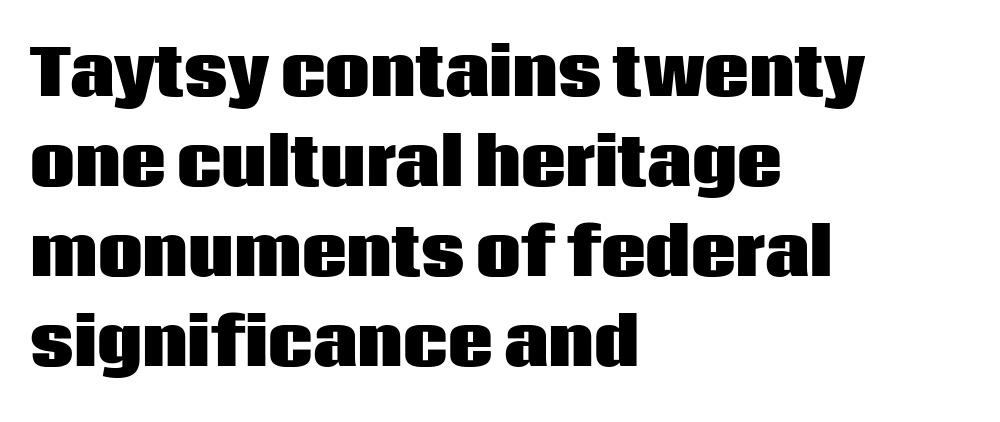
{"serif": "no", "italic": "no", "bold": "yes", "weight": "heavy", "width": "normal", "stroke_contrast": "low", "x_height": "large", "monospaced": "no", "underline": "no", "align": "left", "line_spacing": "normal", "line_spacing_ratio": 1.43, "letter_spacing": "normal", "letter_spacing_em": 0.0, "glyph_px": 63}
